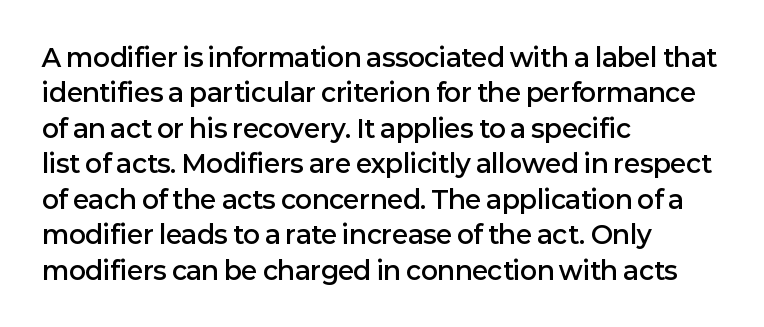
Every letter is mildly thick-stroked: semibold rather than bold. The passage is arranged the way most books set body copy — flush left. The axis of the letterforms is exactly vertical. The rendering uses a moderate line-height, typical for paragraphs.
